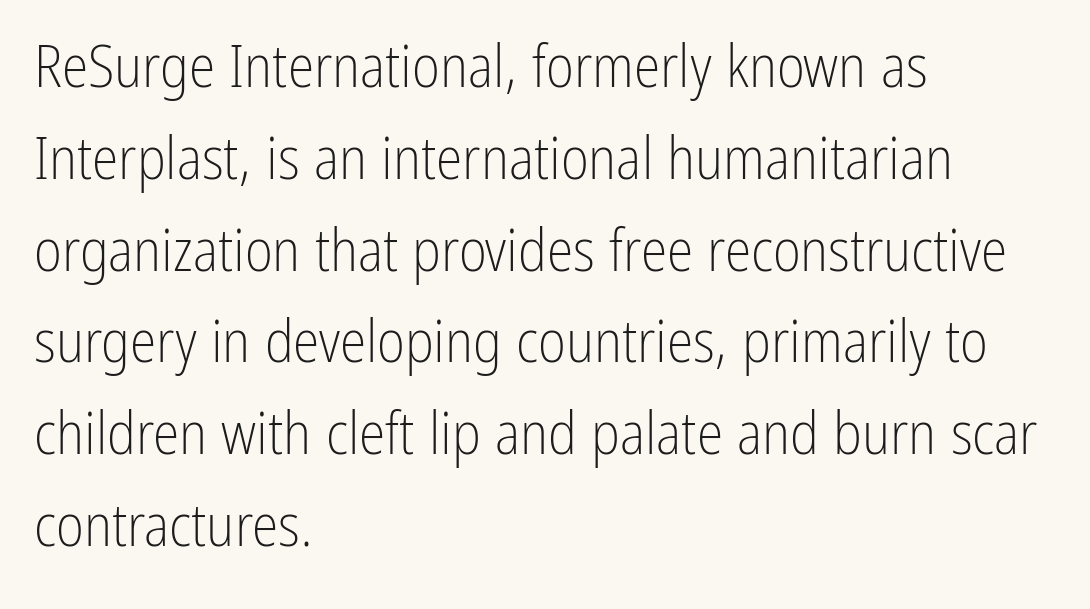
Spacing verdict: proportional, widths tailored to each character. The vertical gap from one line to the next is medium. These lines stack with their left ends in a neat column. The lettering holds an erect, upright posture throughout. Note: no serifs on the glyphs. Words float on clear page, feet unadorned.
